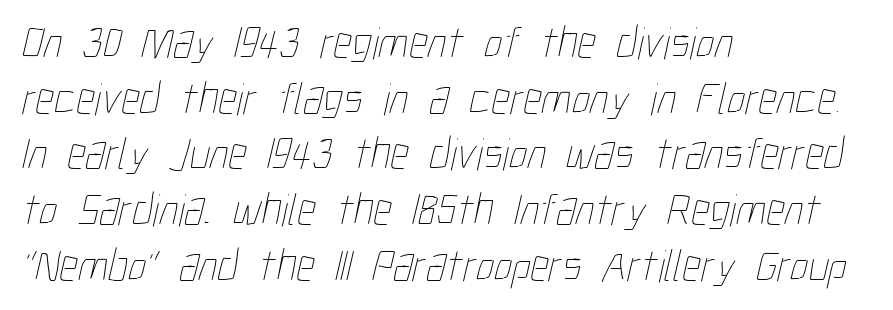
{"bold": "no", "weight": "thin", "width": "condensed", "stroke_contrast": "low", "x_height": "medium", "monospaced": "no", "underline": "no", "align": "left", "line_spacing_ratio": 1.21, "letter_spacing": "normal", "letter_spacing_em": 0.0, "glyph_px": 46}
